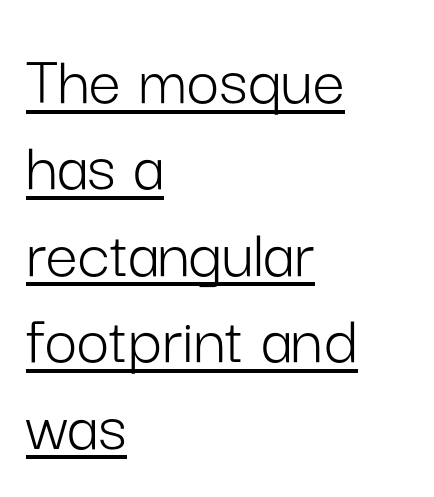
The font is comparable to plain body text, perhaps lighter. Does the copy run flush right? No — it runs flush left. Is this a sans? Yes — the strokes have no serifs. The letters advance in unequal steps, a hallmark of proportional type. The glyphs are accompanied by a horizontal stroke just below them.
